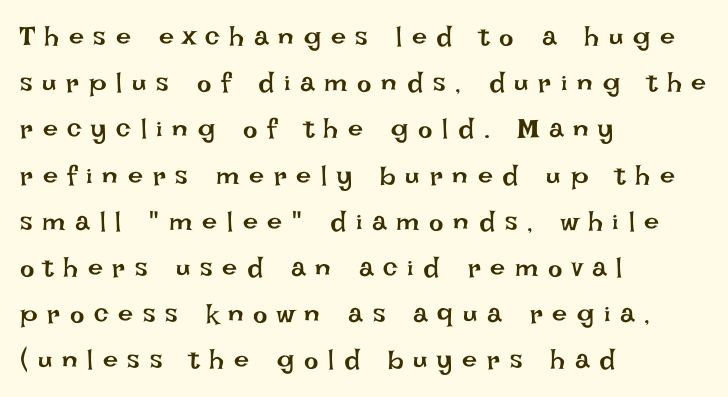
Stroke mass is kept to a normal reading level or below. The gaps between neighbouring characters are conspicuously large. The space directly below the letters is spotless. Do the letters lean? They stand straight. Line beginnings align vertically; line endings do not.
